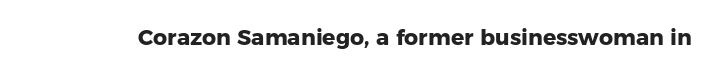
Does extra space separate the letters? No, they use regular spacing. Quick note: underline off. This is heavy type, rendered in bold.
